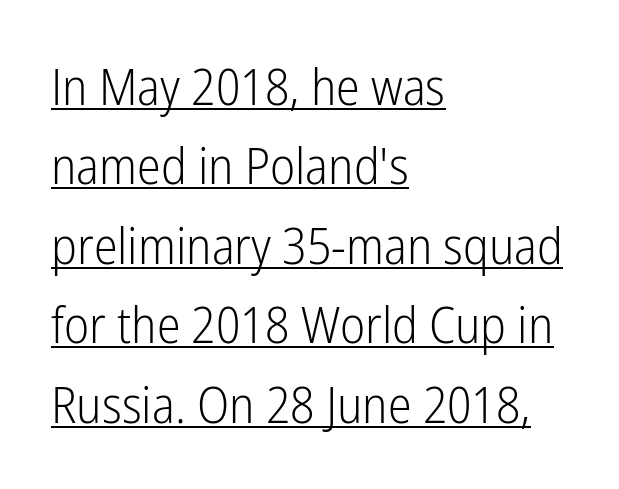
How would I describe the line gaps? Plain and ordinary. A typesetter would mark this as roman, not italic. Stems here are at most as thick as an everyday book face. The paragraph shown leans on its left margin.
